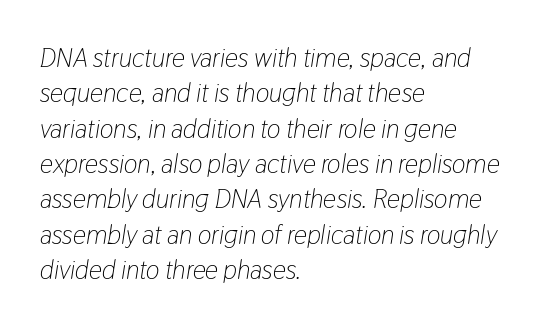
The image shows 26 px text type, italic (leaning right); set left-aligned, normal line spacing (1.36x), normal letter spacing, not underlined.
